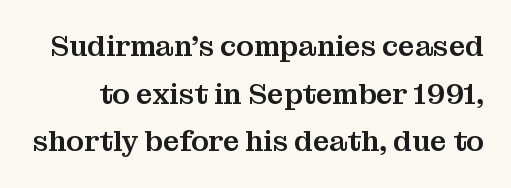
Q: Is the text italic (slanted)? A: No, it is upright.
Q: Is the typeface a serif or a sans-serif typeface? A: Serif.
Q: Is the text underlined? A: No.
Q: Is the spacing between letters normal or unusually wide? A: Normal.
Q: Is the spacing between lines tight, normal or loose? A: Normal.
Q: Width (condensed, normal, or wide)? A: Normal.
Q: Stroke contrast? A: Medium.
Q: x-height? A: Medium.
Q: Monospaced? A: No.
